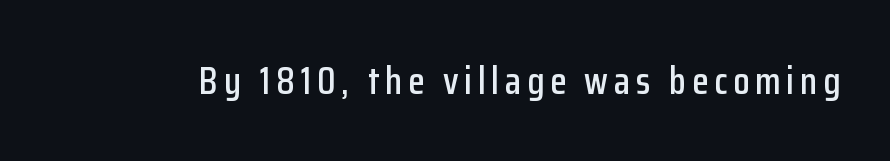
{"serif": "no", "italic": "no", "width": "condensed", "stroke_contrast": "low", "x_height": "medium", "monospaced": "no", "underline": "no", "glyph_px": 38}
